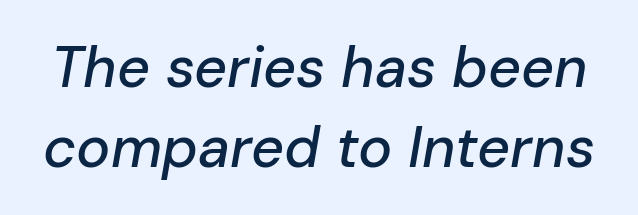
A typesetter would call this proportional, since set widths differ per character. There is no visible air inserted between adjacent glyphs. The face used here has a pronounced slope to its letters. No word sits above an underline. The passage shown stacks its lines at a standard gap.
